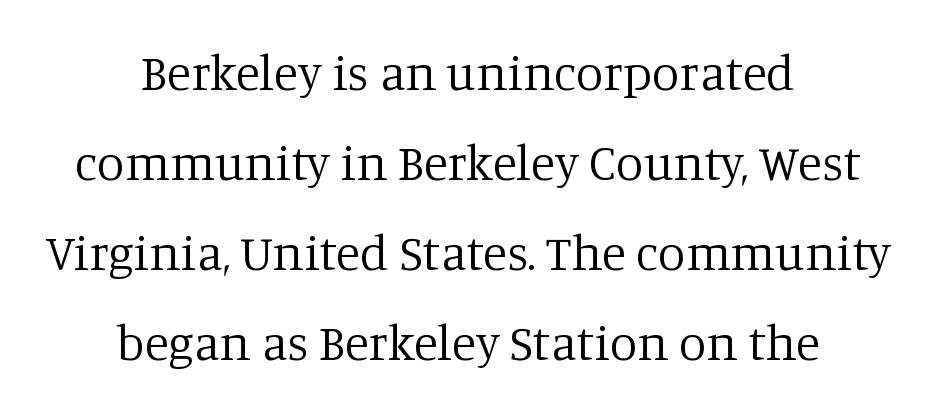
{"serif": "yes", "italic": "no", "bold": "no", "weight": "regular", "width": "normal", "stroke_contrast": "low", "x_height": "large", "monospaced": "no", "underline": "no", "align": "center", "line_spacing_ratio": 1.8, "letter_spacing": "normal", "letter_spacing_em": 0.0, "glyph_px": 50}
